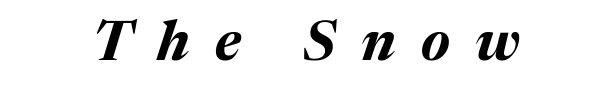
The image shows 55 px bold type, italic (leaning right); set centered, unusually wide letter spacing (+0.46 em), not underlined; medium stroke contrast and a medium x-height.
